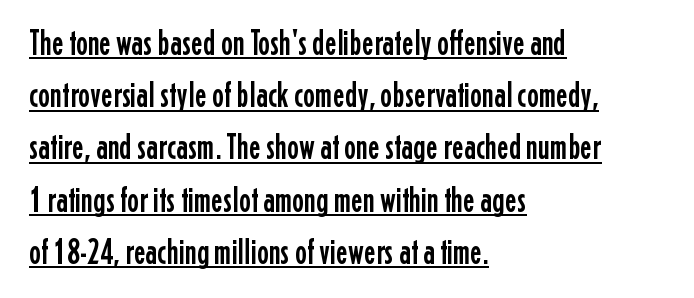
The image shows 36 px condensed sans-serif type, upright; set left-aligned, normal line spacing (1.45x), normal letter spacing, underlined; low stroke contrast and a medium x-height.
